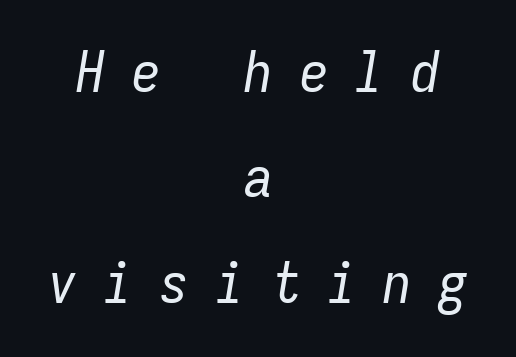
Q: Is the text bold? A: No.
Q: Is the text italic (slanted)? A: Yes, it leans right by about 9 degrees.
Q: Is the text underlined? A: No.
Q: How is the paragraph aligned? A: Centered.
Q: Is the spacing between letters normal or unusually wide? A: Unusually wide.
Q: Width (condensed, normal, or wide)? A: Condensed.
Q: Stroke contrast? A: Low.
Q: x-height? A: Medium.
Q: Monospaced? A: Yes.
